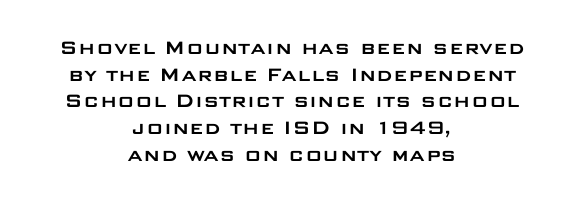
{"italic": "no", "underline": "no", "align": "center", "line_spacing_ratio": 1.16, "letter_spacing": "normal", "letter_spacing_em": 0.0, "glyph_px": 23}
